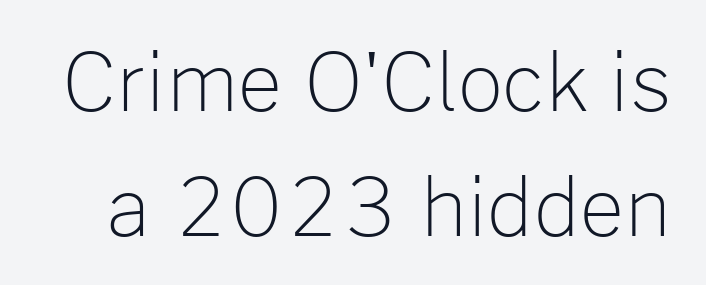
{"serif": "no", "italic": "no", "bold": "no", "weight": "light", "width": "normal", "stroke_contrast": "low", "x_height": "medium", "monospaced": "no", "underline": "no", "line_spacing": "normal", "line_spacing_ratio": 1.58, "letter_spacing": "normal", "letter_spacing_em": 0.0, "glyph_px": 79}
